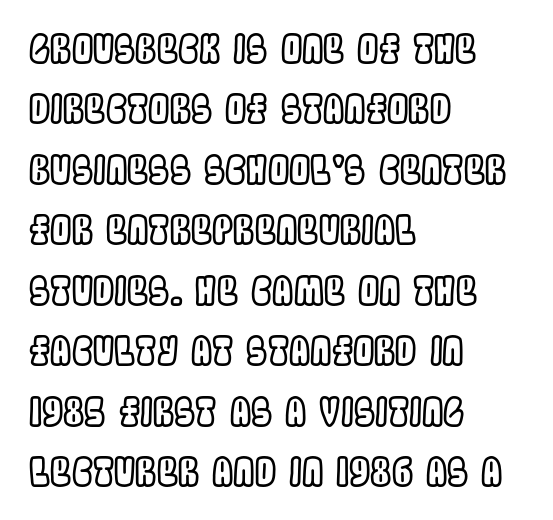
{"italic": "no", "width": "condensed", "x_height": "large", "monospaced": "no", "underline": "no", "align": "left", "line_spacing": "normal", "line_spacing_ratio": 1.59, "letter_spacing": "normal", "letter_spacing_em": 0.0, "glyph_px": 38}
